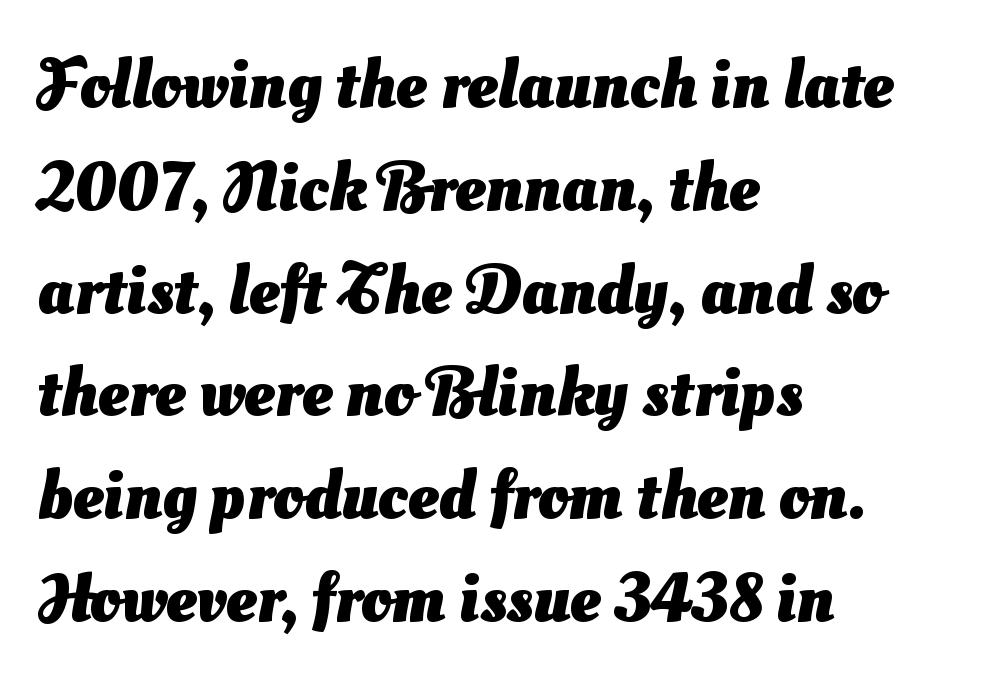
Q: Is the text bold? A: Yes.
Q: Is the typeface a serif or a sans-serif typeface? A: Sans-serif.
Q: Is the text underlined? A: No.
Q: How is the paragraph aligned? A: Left-aligned.
Q: Is the spacing between letters normal or unusually wide? A: Normal.
Q: Is the spacing between lines tight, normal or loose? A: Normal.
Q: Width (condensed, normal, or wide)? A: Normal.
Q: Stroke contrast? A: Medium.
Q: x-height? A: Small.
Q: Monospaced? A: No.
